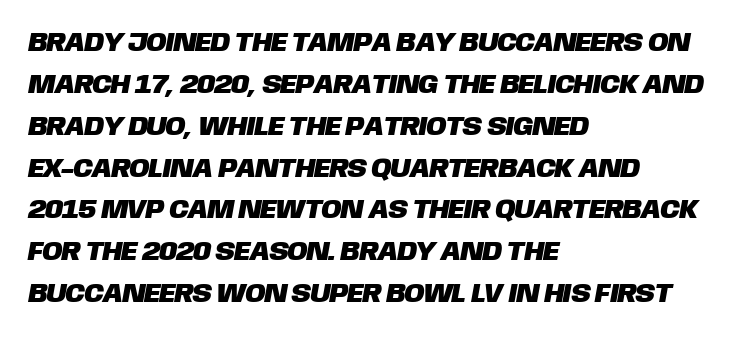
{"underline": "no", "align": "left", "line_spacing": "normal", "line_spacing_ratio": 1.55, "letter_spacing": "normal", "letter_spacing_em": 0.0, "glyph_px": 27}
